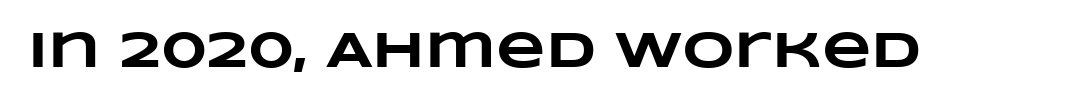
The image shows 51 px heavy, wide type; set normal letter spacing, not underlined; low stroke contrast and a large x-height.
